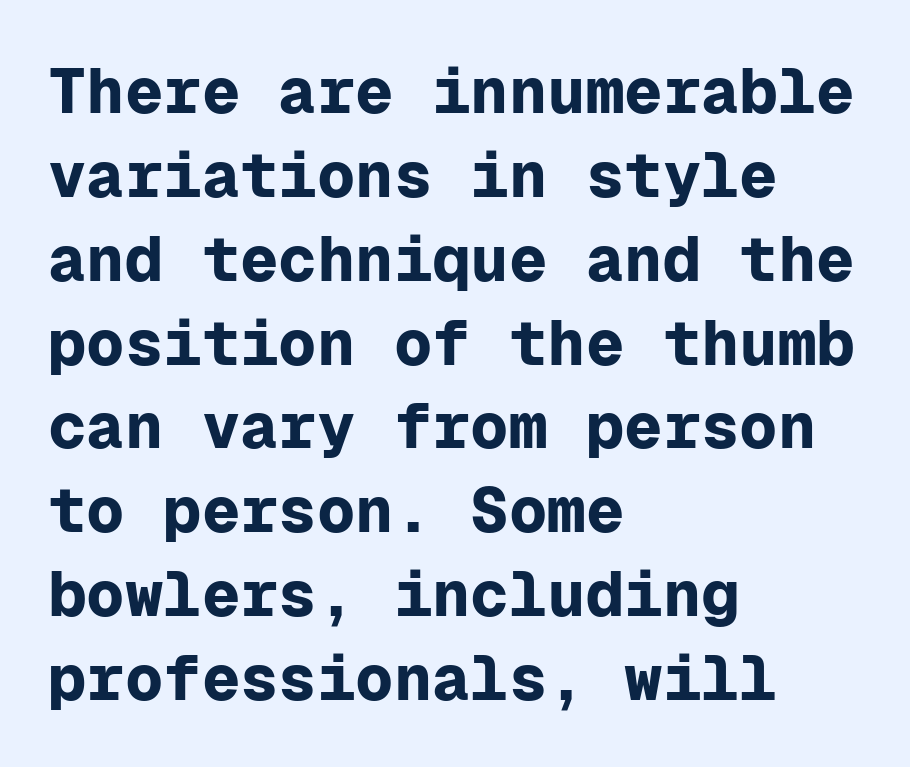
{"serif": "no", "italic": "no", "bold": "yes", "weight": "bold", "width": "normal", "stroke_contrast": "low", "x_height": "medium", "monospaced": "yes", "underline": "no", "align": "left", "line_spacing": "normal", "line_spacing_ratio": 1.31, "letter_spacing": "normal", "letter_spacing_em": 0.0, "glyph_px": 64}
